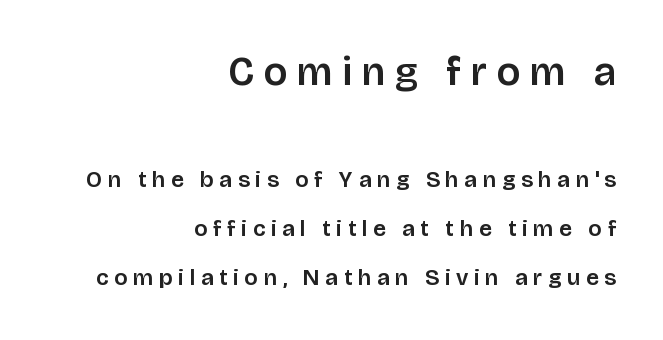
Q: Is the text italic (slanted)? A: No, it is upright.
Q: Is the typeface a serif or a sans-serif typeface? A: Sans-serif.
Q: Is the text underlined? A: No.
Q: How is the paragraph aligned? A: Right-aligned.
Q: Is the spacing between letters normal or unusually wide? A: Unusually wide.
Q: Is the spacing between lines tight, normal or loose? A: Loose.
Q: Which block of text is set in a larger size, the first (top) or the second (bottom)? A: The first (top) one.
Q: Width (condensed, normal, or wide)? A: Normal.
Q: Stroke contrast? A: Low.
Q: x-height? A: Large.
Q: Monospaced? A: No.
